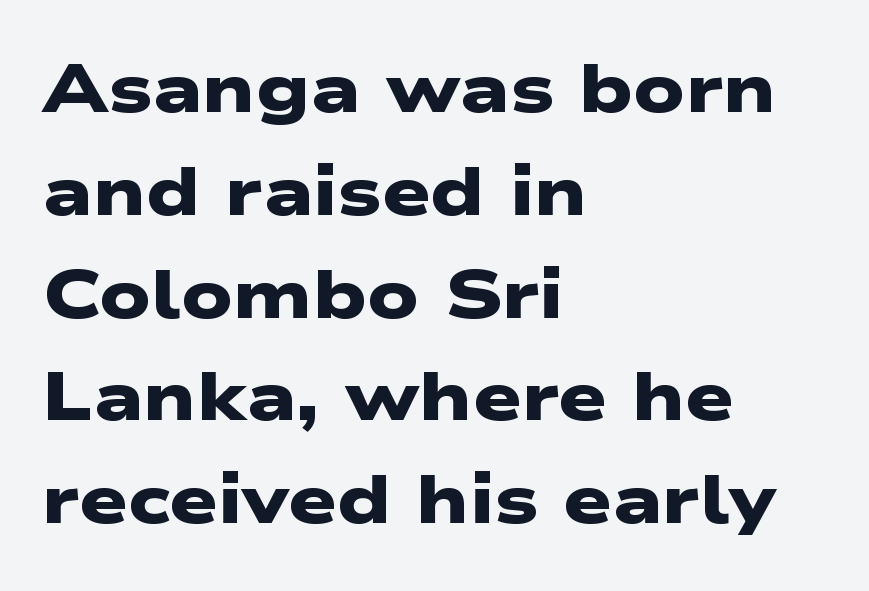
The image shows 69 px heavy, wide sans-serif type; set left-aligned, normal line spacing (1.49x), normal letter spacing, not underlined; low stroke contrast and a medium x-height.
